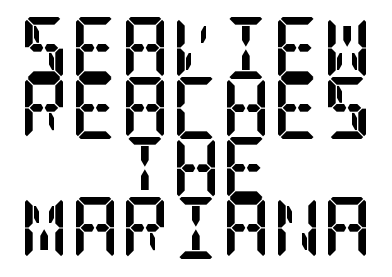
Q: Is the text bold? A: Yes.
Q: Is the text italic (slanted)? A: No, it is upright.
Q: Is the typeface a serif or a sans-serif typeface? A: Serif.
Q: Is the text underlined? A: No.
Q: How is the paragraph aligned? A: Centered.
Q: Is the spacing between letters normal or unusually wide? A: Normal.
Q: Is the spacing between lines tight, normal or loose? A: Tight.
Q: Width (condensed, normal, or wide)? A: Condensed.
Q: Stroke contrast? A: Low.
Q: x-height? A: Large.
